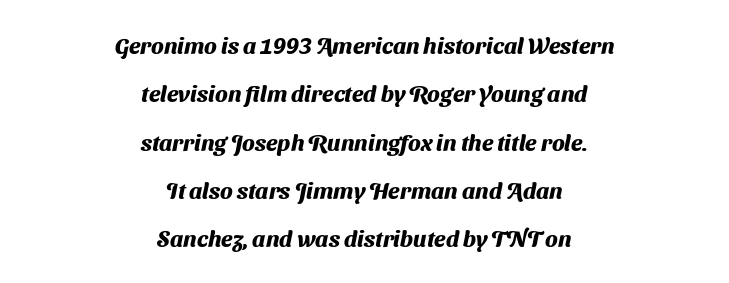
Each row of text sits above clean, open space. There is no visible air inserted between adjacent glyphs. Emphasis by weight is at full strength: bold. Regarding leading, the lines here are spaced well apart.
